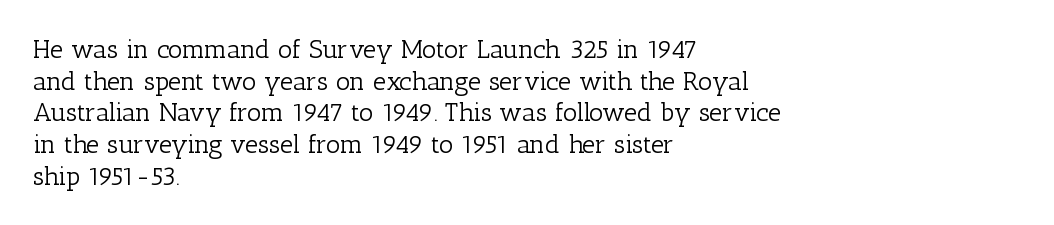
Nope, not italic — everything's standing straight. The font is comparable to plain body text, perhaps lighter. Inter-character spacing is left at the font's built-in metrics. The zone under the glyphs is completely vacant. These lines are set flush left with a ragged right edge.
